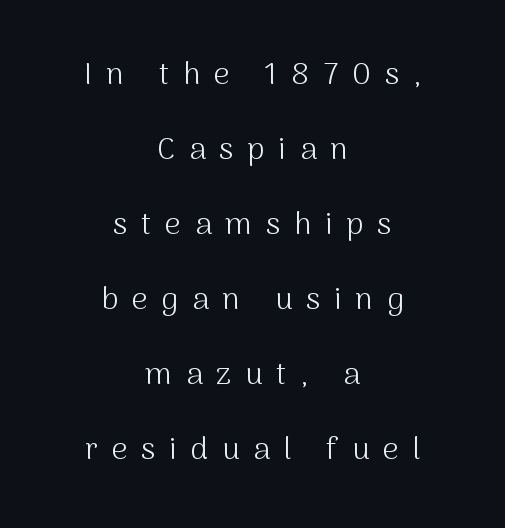
The image shows 31 px light sans-serif type, upright; set centered, loose line spacing (2.42x), unusually wide letter spacing (+0.44 em), not underlined; medium stroke contrast and a medium x-height.
